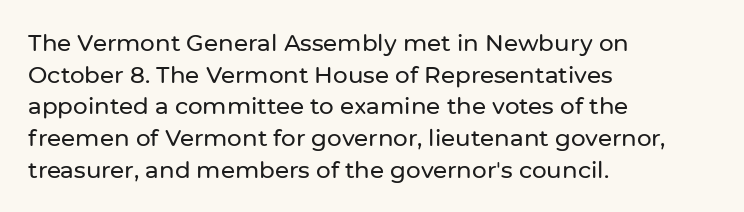
The image shows 23 px text type, upright; set left-aligned, normal line spacing (1.38x), normal letter spacing, not underlined.
